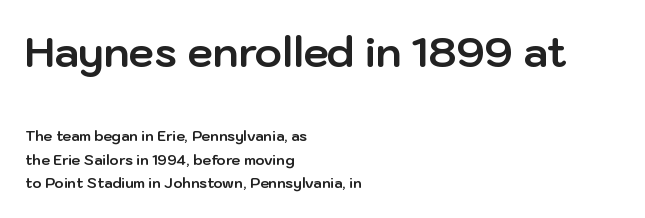
These lines were composed using upright roman letters. These lines are rendered in a variable-pitch font. On the weight axis this lands at bold, roughly 700. Beneath every word, the page is bare. The line-height multiplier appears to be the usual default.
